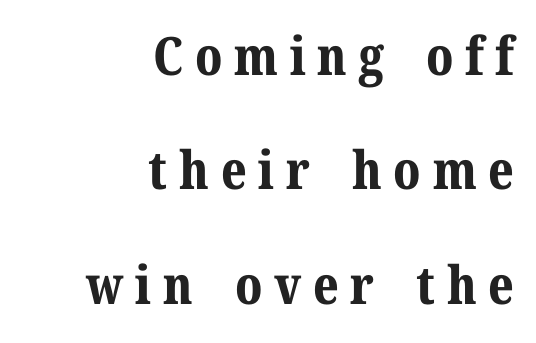
{"serif": "yes", "italic": "no", "bold": "yes", "weight": "bold", "width": "normal", "stroke_contrast": "medium", "x_height": "medium", "monospaced": "no", "underline": "no", "align": "right", "line_spacing": "loose", "line_spacing_ratio": 2.16, "letter_spacing": "wide", "letter_spacing_em": 0.22, "glyph_px": 53}
